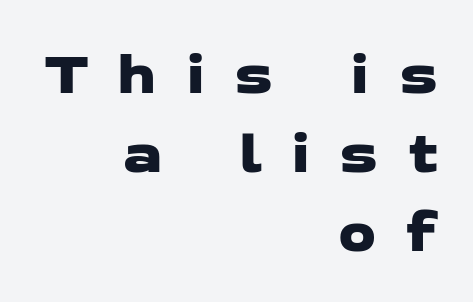
The lines are quadded right. The tracking reads as deliberately expanded to a designer's eye. Clear beneath every line of the passage. The passage shown is typed in a proportional face where columns would drift. These lines sit exactly where default settings would place them. The rendering shows plain stroke endings on the letterforms — a sans-serif design.
